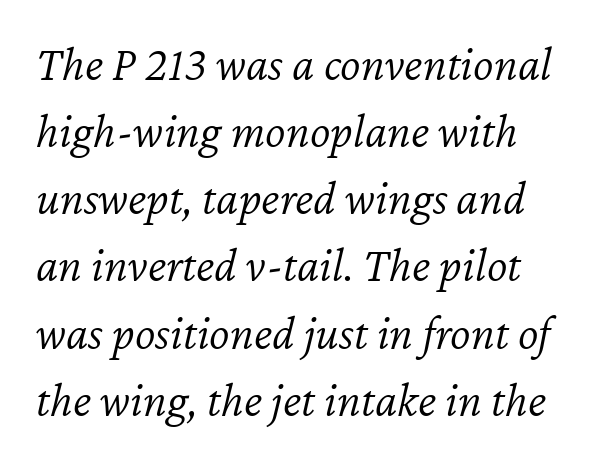
{"italic": "yes", "lean": "right", "slant_degrees": 12, "bold": "no", "weight": "light", "width": "normal", "stroke_contrast": "low", "x_height": "medium", "monospaced": "no", "underline": "no", "align": "left", "line_spacing": "normal", "line_spacing_ratio": 1.37, "letter_spacing": "normal", "letter_spacing_em": 0.0, "glyph_px": 49}
